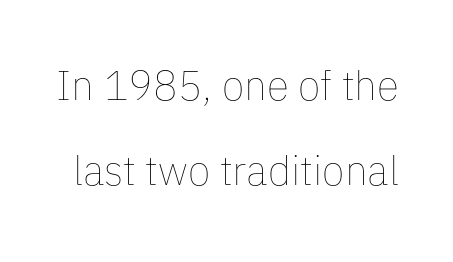
The image shows 41 px thin type, upright; set loose line spacing (2.08x), normal letter spacing, not underlined; low stroke contrast and a medium x-height.
